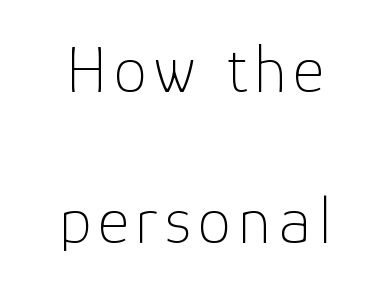
Are there feet on the stems? There aren't — it's a sans. A student would call this center alignment; a typographer would say set centered. Rendered with straight, roman letterforms. Stem width sits at or under what a default text font uses. These lines stand farther apart than default settings would place them.
